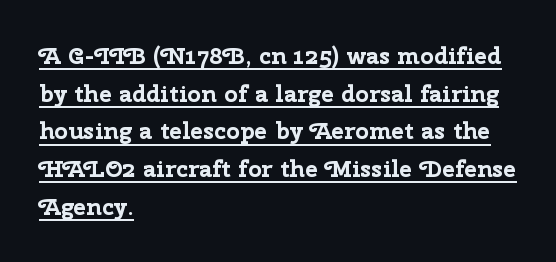
The image shows 24 px bold type, upright; set left-aligned, normal line spacing (1.57x), normal letter spacing, underlined.
